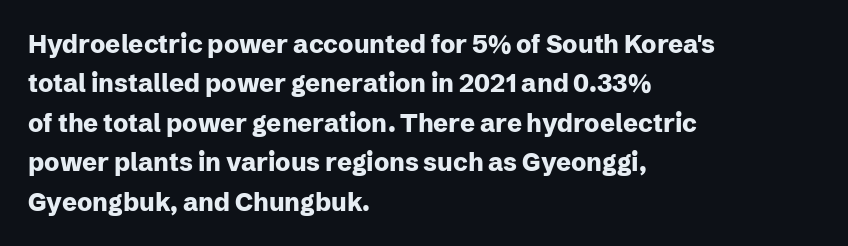
The image shows 25 px bold type, upright; set left-aligned, normal line spacing (1.58x), normal letter spacing, not underlined.
